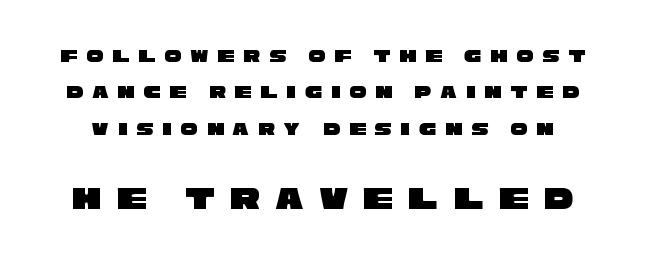
How are the letters spaced? Widely, with obvious added tracking. The designer gave the closing block more size than the opening block. The passage shown stacks its lines with a broad gap. These lines are rendered in a variable-pitch font. This rendering features lettering with no underline.
